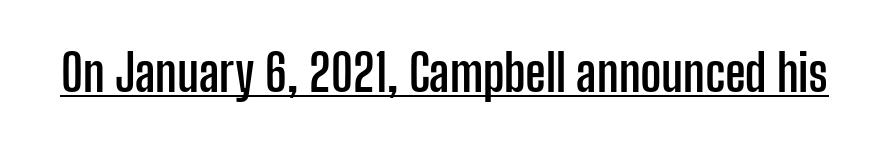
This rendering leaves character spacing at its baseline value. How heavy is the stroke? Heavy — this is a bold. The lettering stays uniformly vertical, giving the passage a roman look. The face used here appears with an underline applied.
